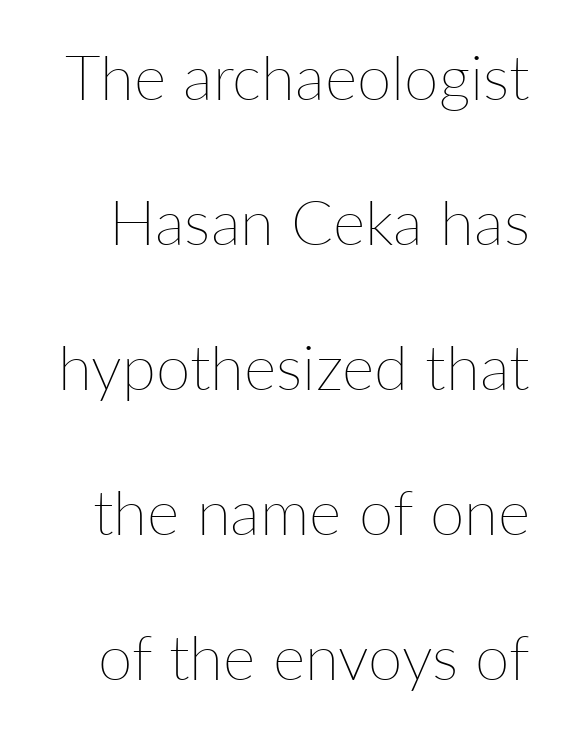
The image shows 62 px thin type, upright; set loose line spacing (2.34x), normal letter spacing, not underlined; low stroke contrast and a medium x-height.
